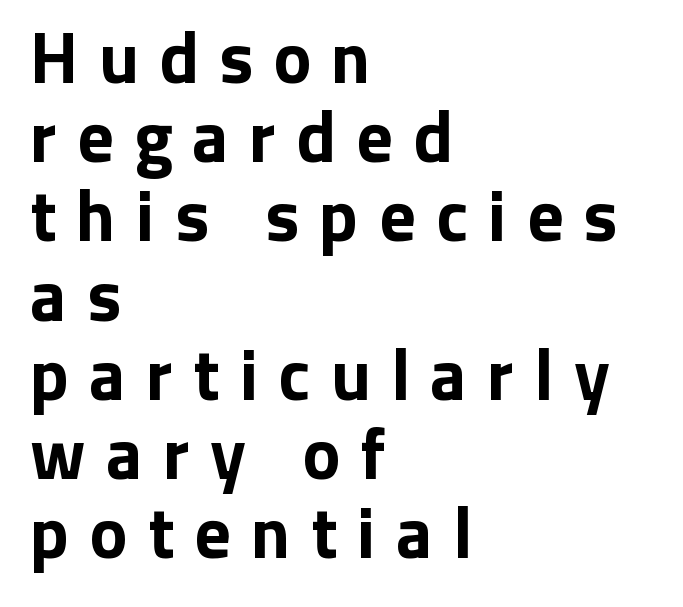
What stands out about the letter spacing? Its width — letters are far apart. The passage shown is not underscored anywhere. Nothing sits at the stroke ends, so this counts as sans-serif. The typesetting leans heavy: a genuine bold.
